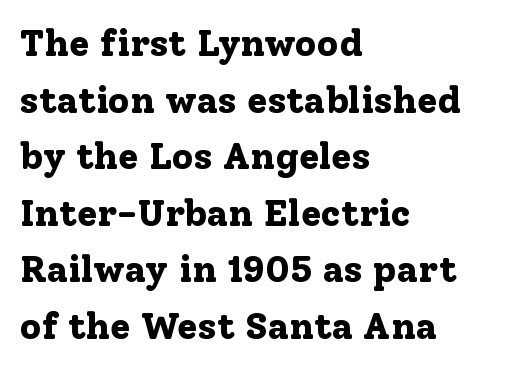
{"serif": "yes", "italic": "no", "bold": "yes", "weight": "bold", "width": "normal", "stroke_contrast": "low", "x_height": "medium", "monospaced": "no", "underline": "no", "align": "left", "line_spacing": "normal", "line_spacing_ratio": 1.53, "letter_spacing": "normal", "letter_spacing_em": 0.0, "glyph_px": 37}
